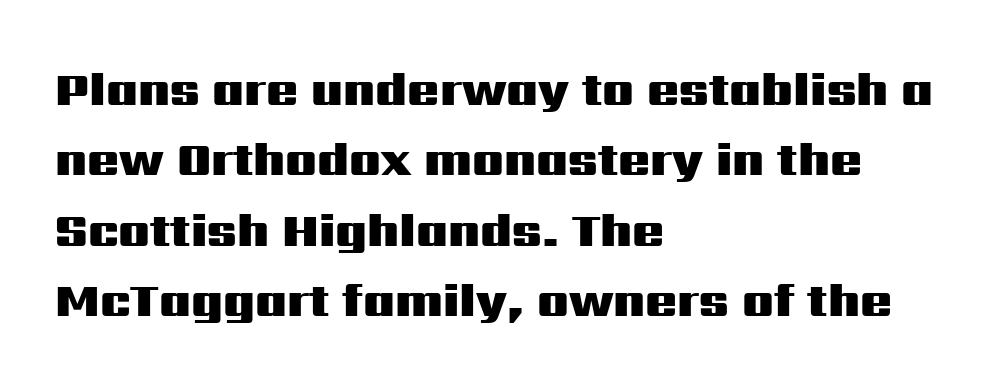
The image shows 47 px heavy, wide sans-serif type, upright; set left-aligned, normal line spacing (1.5x), normal letter spacing, not underlined; medium stroke contrast and a medium x-height.
